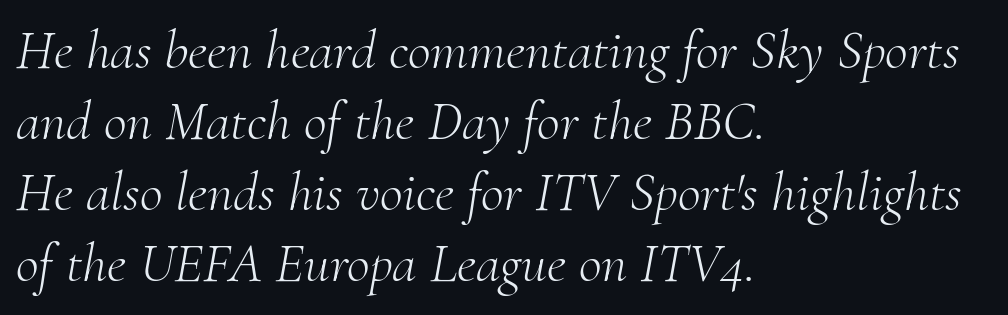
Q: Is the text bold? A: No.
Q: Is the text italic (slanted)? A: Yes, it leans right by about 10 degrees.
Q: Is the typeface a serif or a sans-serif typeface? A: Serif.
Q: Is the text underlined? A: No.
Q: How is the paragraph aligned? A: Left-aligned.
Q: Is the spacing between letters normal or unusually wide? A: Normal.
Q: Is the spacing between lines tight, normal or loose? A: Normal.
Q: Width (condensed, normal, or wide)? A: Normal.
Q: Stroke contrast? A: Medium.
Q: x-height? A: Small.
Q: Monospaced? A: No.
